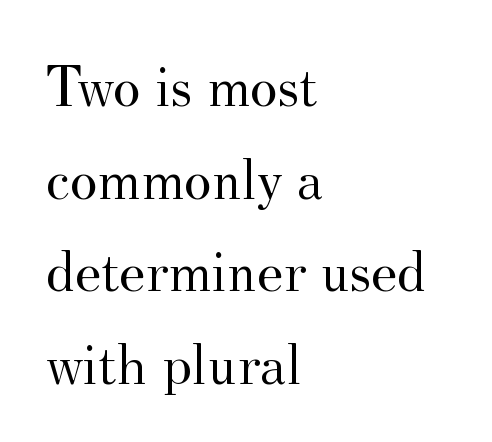
{"serif": "yes", "italic": "no", "bold": "no", "weight": "regular", "width": "normal", "stroke_contrast": "medium", "x_height": "small", "monospaced": "no", "underline": "no", "align": "left", "line_spacing": "normal", "line_spacing_ratio": 1.57, "letter_spacing": "normal", "letter_spacing_em": 0.0, "glyph_px": 59}
